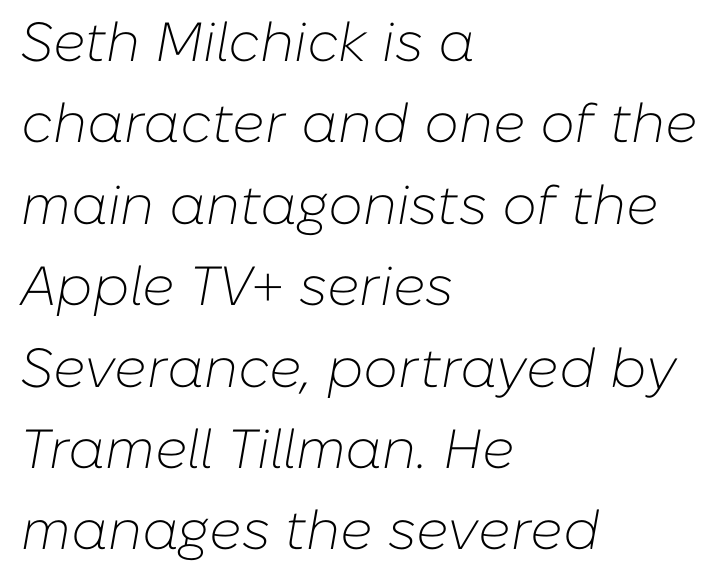
Notice how the passage keeps a crisp vertical edge on the left only. In terms of leading, this rendering sits right in the middle. The letters advance in unequal steps, a hallmark of proportional type. Does extra space separate the letters? No, they use regular spacing. No extra ink here — the face is not bold. When letters slant like this, we call the style italic.
